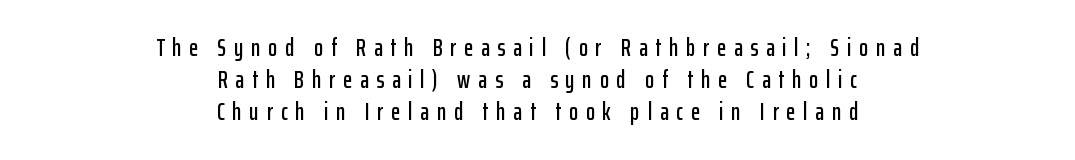
The image shows 24 px text type, upright; set centered, normal line spacing (1.34x), unusually wide letter spacing (+0.32 em), not underlined.
